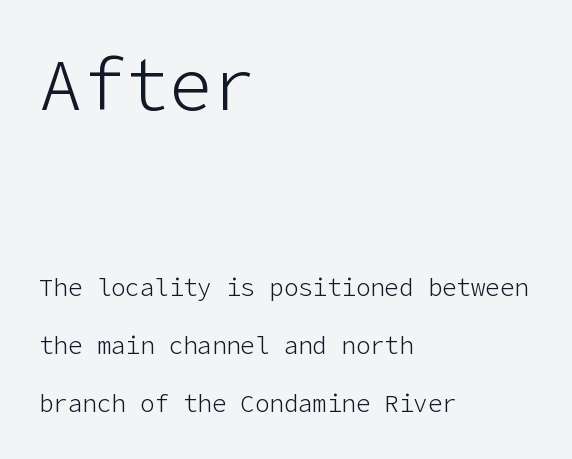
If you drew a ruler down the left edge, every line would touch it. Leading: increased. A sans-serif font was chosen for this passage. This sample uses plain, unmodified letter spacing. Just letters on the line, the space beneath them empty.
